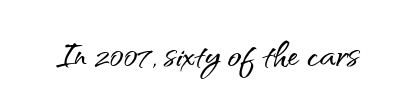
{"serif": "no", "width": "normal", "stroke_contrast": "medium", "x_height": "small", "monospaced": "no", "underline": "no", "letter_spacing": "normal", "letter_spacing_em": 0.0, "glyph_px": 45}
